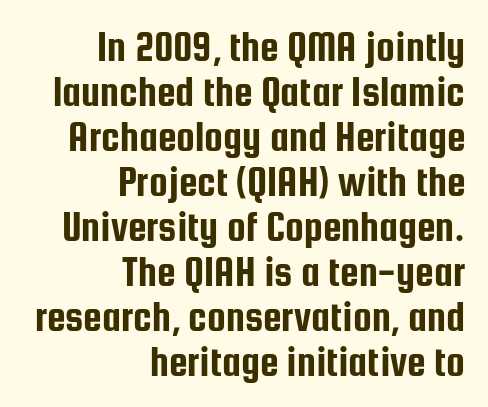
These lines are set flush right with a ragged left edge. Unlike italic type, these characters show no tilt at all. Rows of type sit shoulder to shoulder in the vertical direction. Character widths vary here, with narrow letters taking less room than wide ones. Is this a sans? Yes — the strokes have no serifs. The letterforms sit shoulder to shoulder at normal distance.
